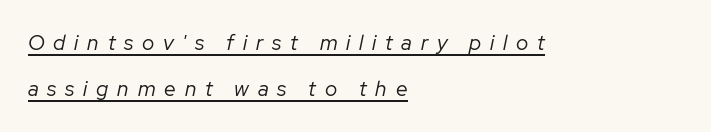
Q: Is the text bold? A: No.
Q: Is the text italic (slanted)? A: Yes, it leans right by about 12 degrees.
Q: Is the text underlined? A: Yes.
Q: How is the paragraph aligned? A: Left-aligned.
Q: Is the spacing between letters normal or unusually wide? A: Unusually wide.
Q: Is the spacing between lines tight, normal or loose? A: Loose.
